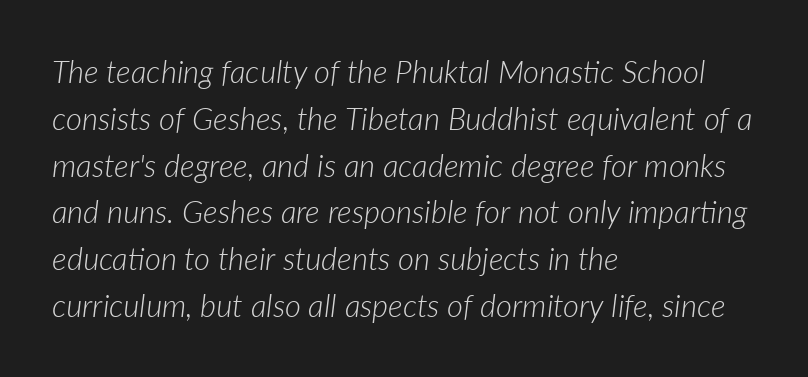
{"italic": "yes", "lean": "right", "slant_degrees": 7, "bold": "no", "weight": "light", "width": "normal", "stroke_contrast": "low", "x_height": "medium", "monospaced": "no", "underline": "no", "align": "left", "line_spacing": "normal", "line_spacing_ratio": 1.51, "letter_spacing": "normal", "letter_spacing_em": 0.0, "glyph_px": 31}
